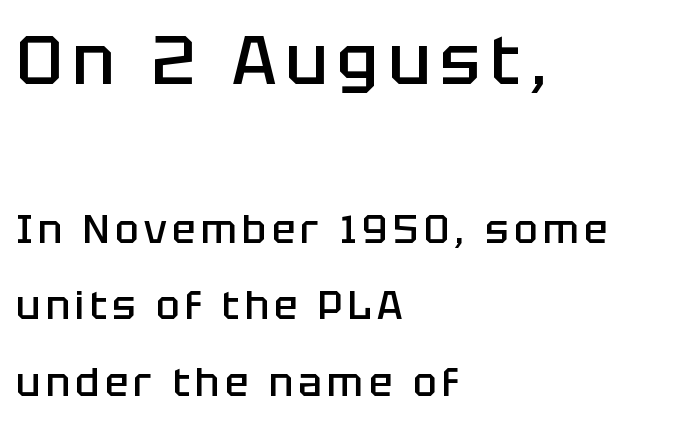
Q: Is the text bold? A: Semi-bold.
Q: Is the text italic (slanted)? A: No, it is upright.
Q: Is the typeface a serif or a sans-serif typeface? A: Sans-serif.
Q: Is the text underlined? A: No.
Q: How is the paragraph aligned? A: Left-aligned.
Q: Is the spacing between lines tight, normal or loose? A: Loose.
Q: Which block of text is set in a larger size, the first (top) or the second (bottom)? A: The first (top) one.
Q: Width (condensed, normal, or wide)? A: Normal.
Q: Stroke contrast? A: Low.
Q: x-height? A: Large.
Q: Monospaced? A: No.
